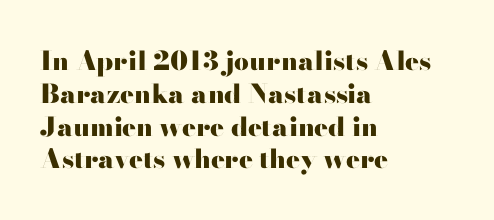
Reading down the column, the eye jumps a familiar distance to each next line. The passage shown is not underscored anywhere. Its strokes are broad and dark, the hallmark of bold type. Quick note: not italic, upright. Observe the ordinary spacing: letters are neighbours, not strangers. Line beginnings align vertically; line endings do not.
